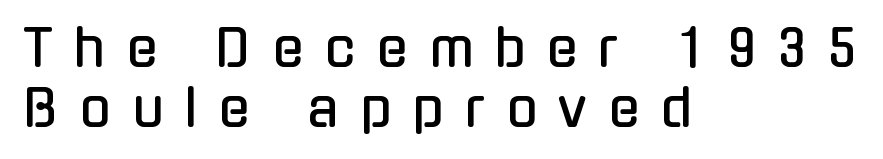
Q: Is the text italic (slanted)? A: No, it is upright.
Q: Is the typeface a serif or a sans-serif typeface? A: Sans-serif.
Q: Is the text underlined? A: No.
Q: How is the paragraph aligned? A: Left-aligned.
Q: Is the spacing between letters normal or unusually wide? A: Unusually wide.
Q: Width (condensed, normal, or wide)? A: Condensed.
Q: Stroke contrast? A: Low.
Q: x-height? A: Medium.
Q: Monospaced? A: No.
